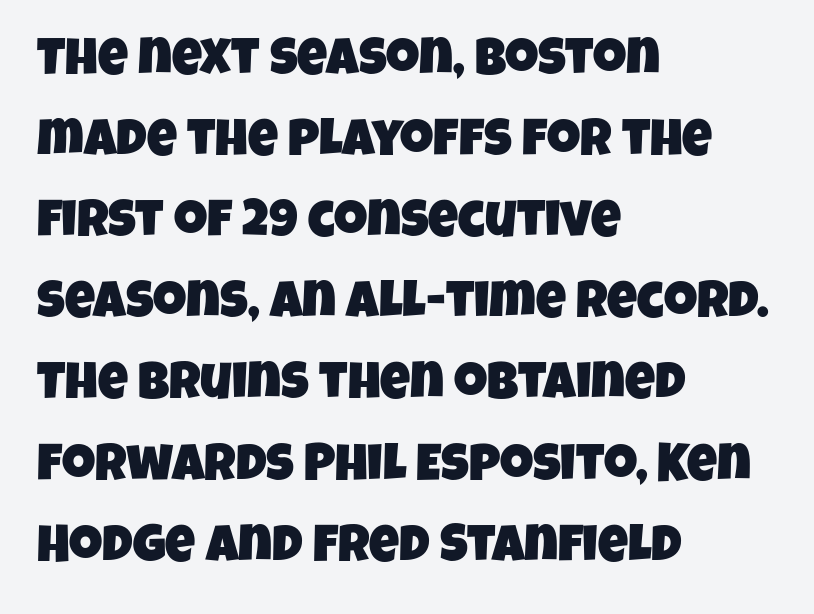
Q: Is the typeface a serif or a sans-serif typeface? A: Sans-serif.
Q: Is the text underlined? A: No.
Q: How is the paragraph aligned? A: Left-aligned.
Q: Is the spacing between letters normal or unusually wide? A: Normal.
Q: Is the spacing between lines tight, normal or loose? A: Normal.
Q: Width (condensed, normal, or wide)? A: Condensed.
Q: Stroke contrast? A: Low.
Q: x-height? A: Large.
Q: Monospaced? A: No.
